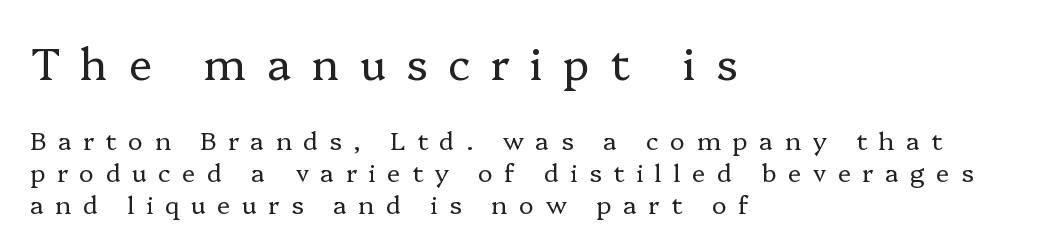
The image shows 44 px regular-weight serif type, upright; set left-aligned, normal line spacing (1.27x), unusually wide letter spacing (+0.46 em), not underlined; the first (top) block is 1.76x larger; low stroke contrast and a medium x-height.
